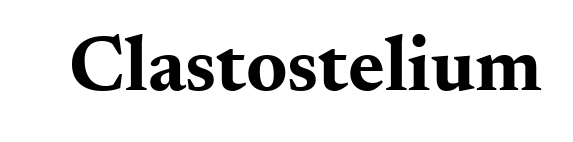
The letters are bold, with thick, heavy strokes. The type sits square on the baseline with zero lean. The words here are not underlined. The letterforms sit shoulder to shoulder at normal distance. Is this a sans? No — the strokes have serifs. Proportional: the letters do not fall into vertical columns.
